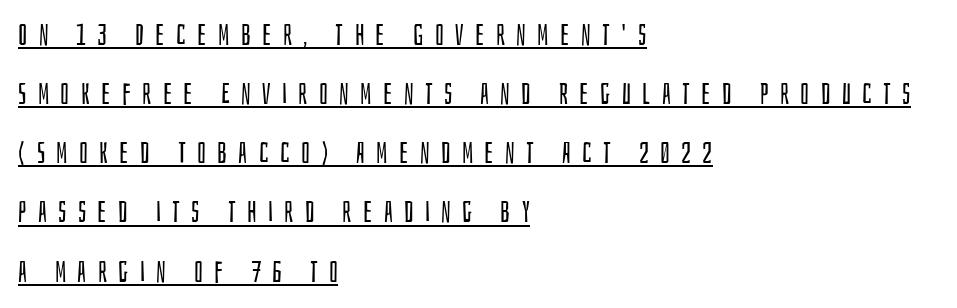
Q: Is the text bold? A: No.
Q: Is the text italic (slanted)? A: No, it is upright.
Q: Is the typeface a serif or a sans-serif typeface? A: Sans-serif.
Q: Is the text underlined? A: Yes.
Q: How is the paragraph aligned? A: Left-aligned.
Q: Is the spacing between letters normal or unusually wide? A: Unusually wide.
Q: Is the spacing between lines tight, normal or loose? A: Loose.
Q: Width (condensed, normal, or wide)? A: Condensed.
Q: Stroke contrast? A: Low.
Q: x-height? A: Large.
Q: Monospaced? A: No.
